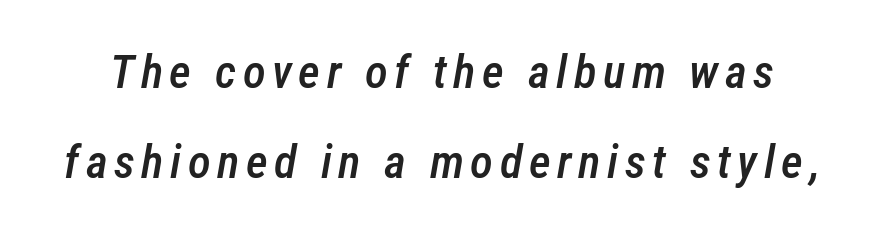
{"italic": "yes", "lean": "right", "slant_degrees": 12, "bold": "semi", "weight": "semibold", "width": "condensed", "stroke_contrast": "low", "x_height": "medium", "monospaced": "no", "underline": "no", "line_spacing": "loose", "line_spacing_ratio": 1.91, "glyph_px": 47}
